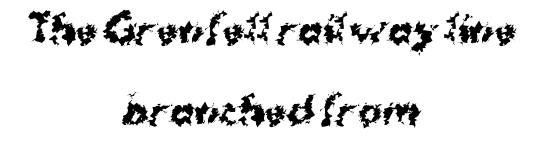
Q: Is the text bold? A: Yes.
Q: Is the text italic (slanted)? A: Yes.
Q: Is the typeface a serif or a sans-serif typeface? A: Sans-serif.
Q: Is the text underlined? A: No.
Q: How is the paragraph aligned? A: Centered.
Q: Is the spacing between letters normal or unusually wide? A: Normal.
Q: Is the spacing between lines tight, normal or loose? A: Loose.
Q: Width (condensed, normal, or wide)? A: Normal.
Q: Stroke contrast? A: Medium.
Q: x-height? A: Medium.
Q: Monospaced? A: No.
